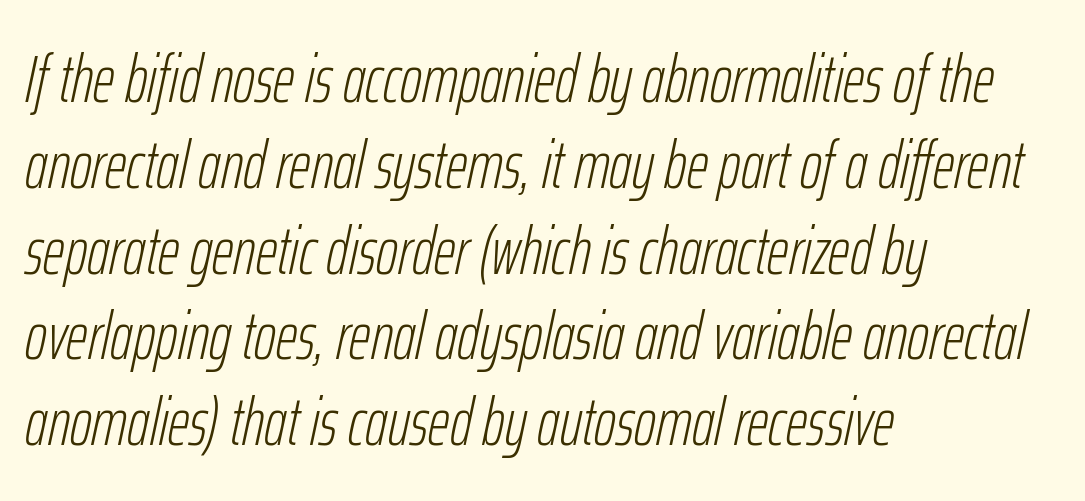
The strip under each line holds only bare page. Tall strokes in this sample are angled rather than plumb. This sample has the flowing, uneven cadence of proportional lettering. The passage shown has conventional tracking throughout. Where is the straight margin? On the left. Is this a heavy cut? Hardly; it is regular or lighter.
